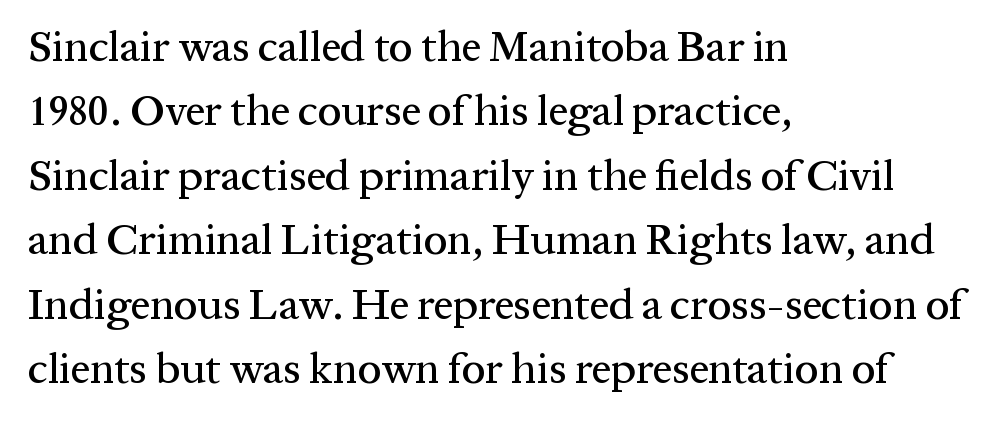
The image shows 43 px serif type, upright; set left-aligned, normal line spacing (1.5x), normal letter spacing, not underlined; medium stroke contrast and a medium x-height.
